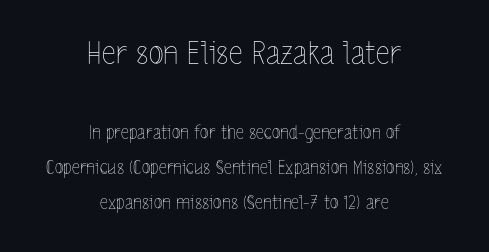
No extra ink here — the face is not bold. Vertical spacing — loose. The lines are quadded center. Think of a printed novel: that variable character pitch is what you see here. Any mark beneath the type? The region is blank. It's the straight-up-and-down kind of type.
